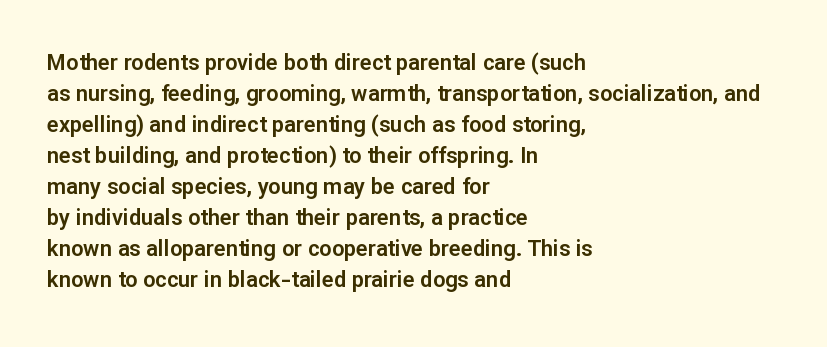
The image shows 22 px text type, upright; set left-aligned, normal line spacing (1.41x), normal letter spacing, not underlined.
